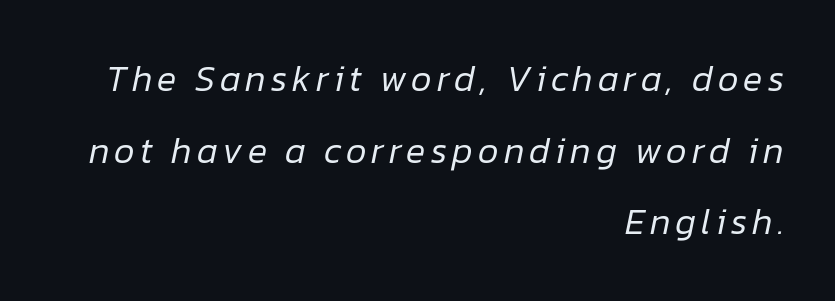
Looking at the ascenders, they clearly lean. Weight: not bold — regular or lighter. Only glyphs here, with clear space below each row. Proportional: the letters do not fall into vertical columns. This sample trades compactness for vertical openness between lines. This sample is right-justified, so line beginnings fall wherever the words allow.
